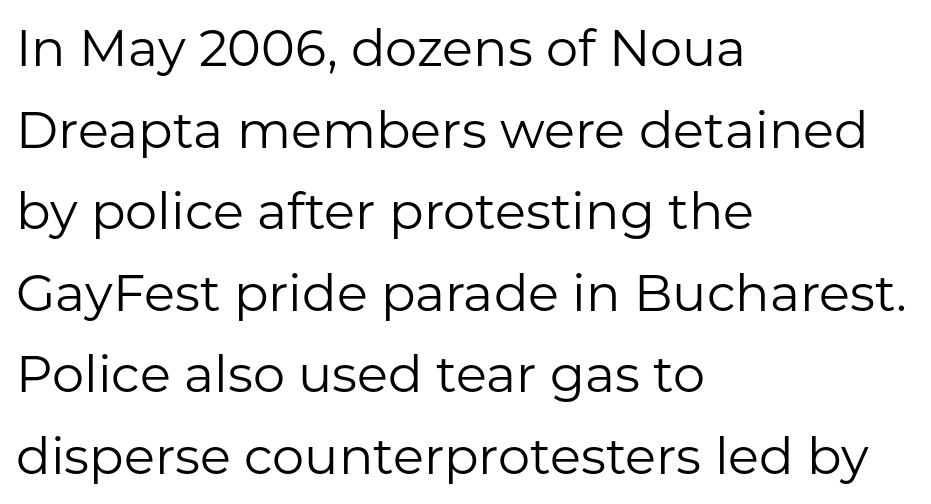
{"serif": "no", "italic": "no", "bold": "no", "weight": "regular", "width": "normal", "stroke_contrast": "low", "x_height": "medium", "monospaced": "no", "underline": "no", "align": "left", "line_spacing": "normal", "line_spacing_ratio": 1.6, "letter_spacing": "normal", "letter_spacing_em": 0.0, "glyph_px": 51}
